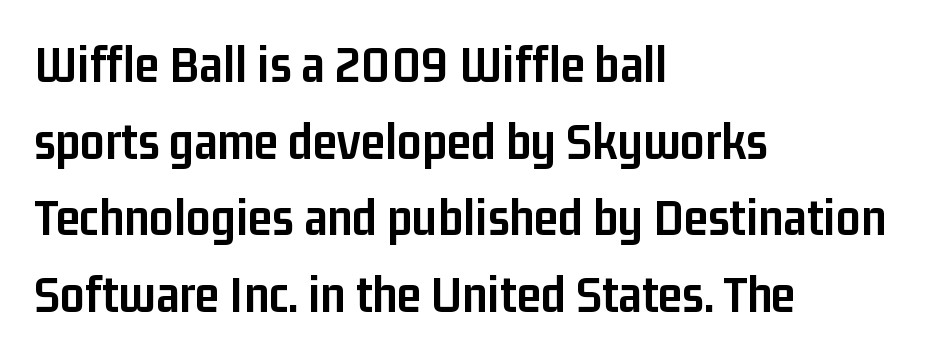
Q: Is the text bold? A: Yes.
Q: Is the text italic (slanted)? A: No, it is upright.
Q: Is the typeface a serif or a sans-serif typeface? A: Sans-serif.
Q: Is the text underlined? A: No.
Q: How is the paragraph aligned? A: Left-aligned.
Q: Is the spacing between letters normal or unusually wide? A: Normal.
Q: Is the spacing between lines tight, normal or loose? A: Normal.
Q: Width (condensed, normal, or wide)? A: Condensed.
Q: Stroke contrast? A: Low.
Q: x-height? A: Medium.
Q: Monospaced? A: No.
